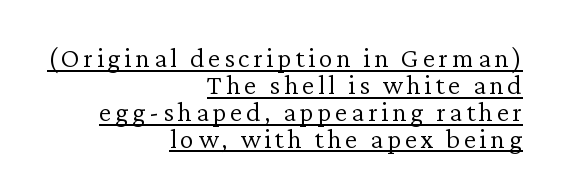
{"serif": "yes", "italic": "no", "bold": "no", "weight": "light", "width": "normal", "stroke_contrast": "low", "x_height": "medium", "monospaced": "no", "underline": "yes", "align": "right", "line_spacing": "tight", "line_spacing_ratio": 0.96, "glyph_px": 28}
